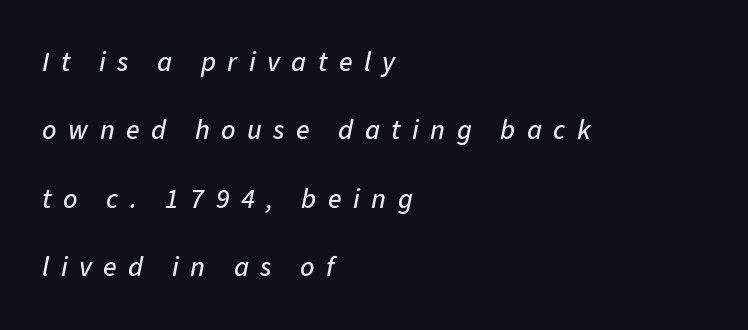
{"italic": "yes", "lean": "right", "slant_degrees": 11, "width": "normal", "stroke_contrast": "low", "x_height": "medium", "monospaced": "no", "underline": "no", "align": "left", "line_spacing": "loose", "line_spacing_ratio": 2.44, "letter_spacing": "wide", "letter_spacing_em": 0.41, "glyph_px": 28}
